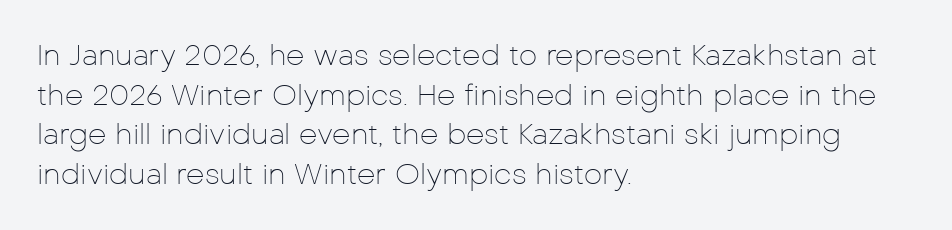
{"serif": "no", "italic": "no", "bold": "no", "weight": "thin", "width": "normal", "stroke_contrast": "low", "x_height": "medium", "monospaced": "no", "underline": "no", "align": "left", "line_spacing": "normal", "line_spacing_ratio": 1.37, "letter_spacing": "normal", "letter_spacing_em": 0.0, "glyph_px": 29}
